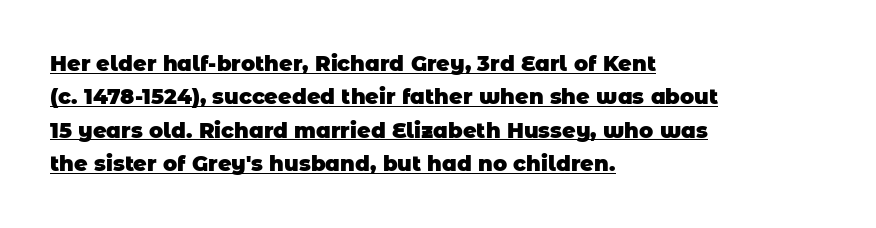
{"bold": "yes", "underline": "yes", "align": "left", "line_spacing": "normal", "line_spacing_ratio": 1.59, "letter_spacing": "normal", "letter_spacing_em": 0.0, "glyph_px": 21}
